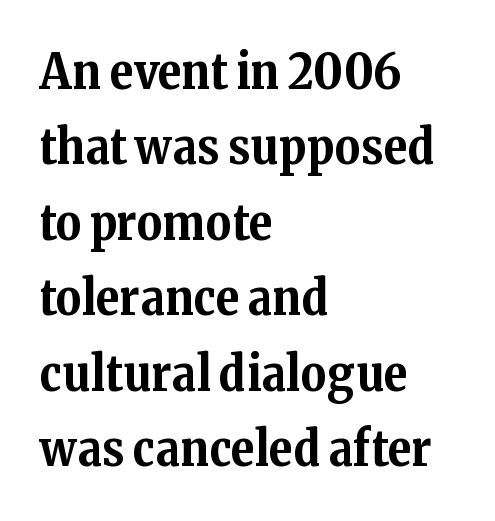
Vertically, the passage feels balanced, rows spaced as you'd expect. There is no visible air inserted between adjacent glyphs. A typesetter would call this proportional, since set widths differ per character. A dark, heavy texture on the line: the type is bold.
